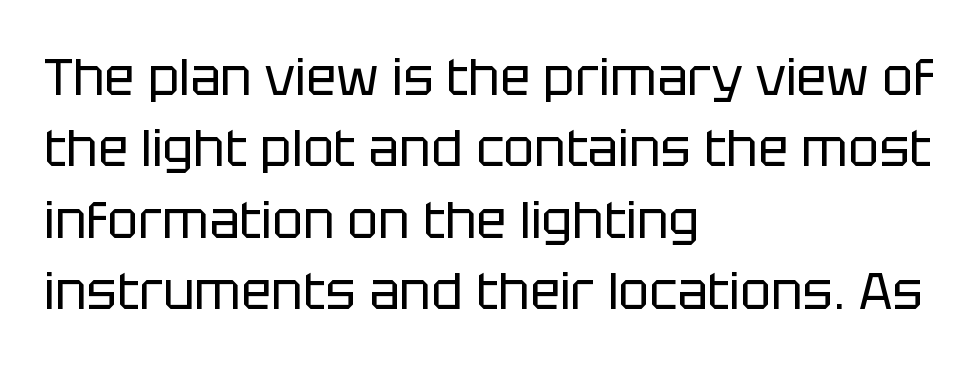
{"serif": "no", "italic": "no", "bold": "no", "weight": "regular", "width": "normal", "stroke_contrast": "low", "x_height": "large", "monospaced": "no", "underline": "no", "align": "left", "line_spacing": "normal", "line_spacing_ratio": 1.4, "letter_spacing": "normal", "letter_spacing_em": 0.0, "glyph_px": 51}
